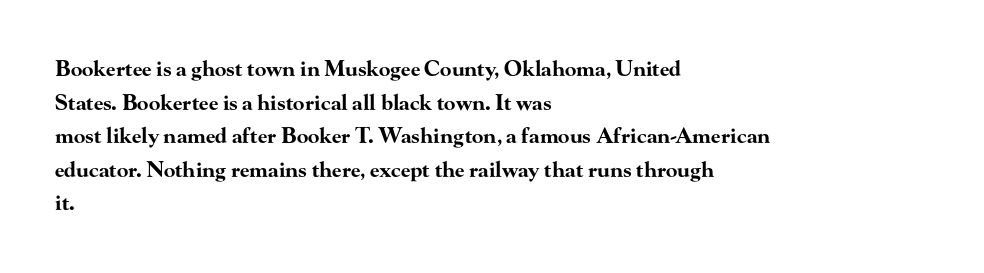
The image shows 21 px bold type, upright; set left-aligned, normal line spacing (1.6x), normal letter spacing, not underlined.
